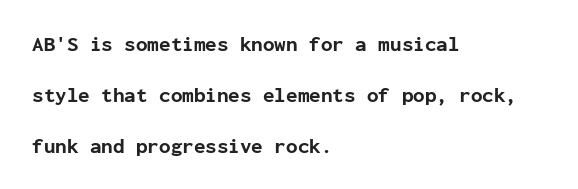
{"italic": "no", "bold": "yes", "underline": "no", "align": "left", "line_spacing": "loose", "line_spacing_ratio": 2.42, "letter_spacing": "normal", "letter_spacing_em": 0.0, "glyph_px": 21}
